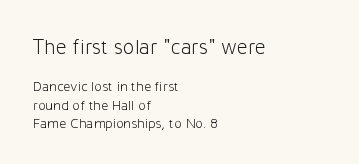
The image shows 21 px text type, upright; set left-aligned, normal line spacing (1.31x), normal letter spacing, not underlined; the first (top) block is 1.5x larger.
